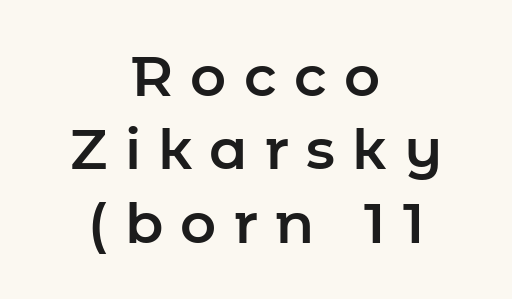
Q: Is the text italic (slanted)? A: No, it is upright.
Q: Is the typeface a serif or a sans-serif typeface? A: Sans-serif.
Q: Is the text underlined? A: No.
Q: How is the paragraph aligned? A: Centered.
Q: Is the spacing between letters normal or unusually wide? A: Unusually wide.
Q: Is the spacing between lines tight, normal or loose? A: Normal.
Q: Width (condensed, normal, or wide)? A: Normal.
Q: Stroke contrast? A: Low.
Q: x-height? A: Medium.
Q: Monospaced? A: No.
